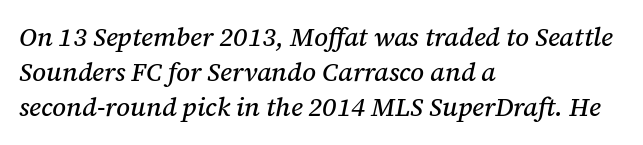
{"italic": "yes", "lean": "right", "slant_degrees": 12, "underline": "no", "align": "left", "line_spacing": "normal", "line_spacing_ratio": 1.35, "letter_spacing": "normal", "letter_spacing_em": 0.0, "glyph_px": 26}
